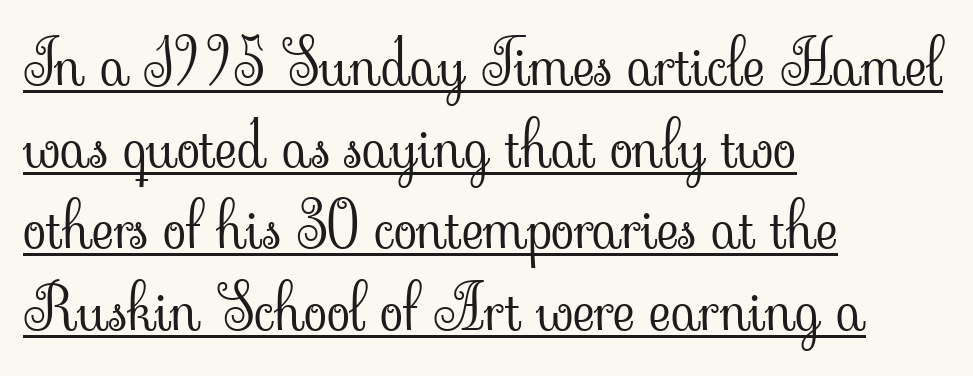
Q: Is the text bold? A: No.
Q: Is the text italic (slanted)? A: No, it is upright.
Q: Is the typeface a serif or a sans-serif typeface? A: Serif.
Q: Is the text underlined? A: Yes.
Q: How is the paragraph aligned? A: Left-aligned.
Q: Is the spacing between letters normal or unusually wide? A: Normal.
Q: Is the spacing between lines tight, normal or loose? A: Normal.
Q: Width (condensed, normal, or wide)? A: Normal.
Q: Stroke contrast? A: Low.
Q: x-height? A: Small.
Q: Monospaced? A: No.
